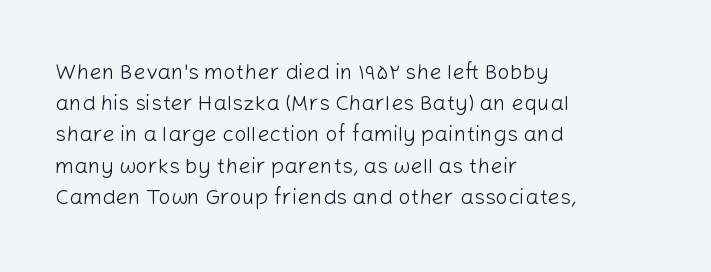
Q: Is the text bold? A: No.
Q: Is the text italic (slanted)? A: No, it is upright.
Q: Is the text underlined? A: No.
Q: How is the paragraph aligned? A: Left-aligned.
Q: Is the spacing between letters normal or unusually wide? A: Normal.
Q: Is the spacing between lines tight, normal or loose? A: Normal.
